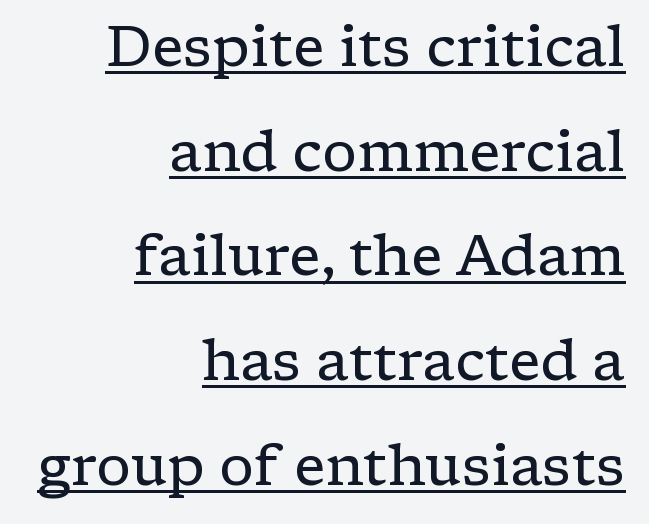
Caption: lettering with a line underneath. This is roman type, the default non-slanted kind. The ragged edge is on the left, which tells us the setting is flush right. Here the designer chose a conventional face with non-uniform glyph widths.
